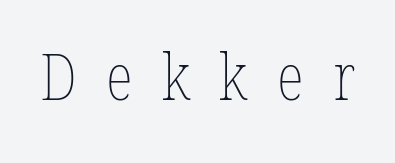
The image shows 64 px thin, condensed type; set unusually wide letter spacing (+0.46 em), not underlined; low stroke contrast and a medium x-height.
